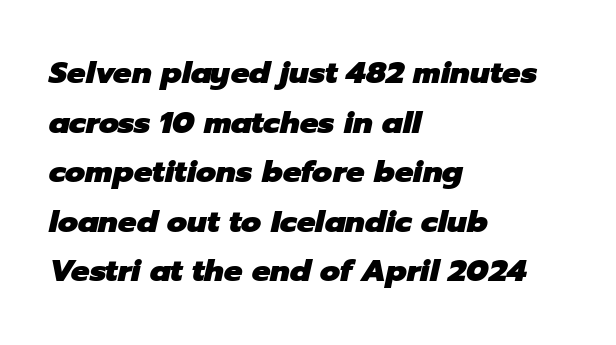
The image shows 31 px heavy type, italic (leaning right); set left-aligned, normal line spacing (1.6x), normal letter spacing, not underlined; low stroke contrast and a medium x-height.
